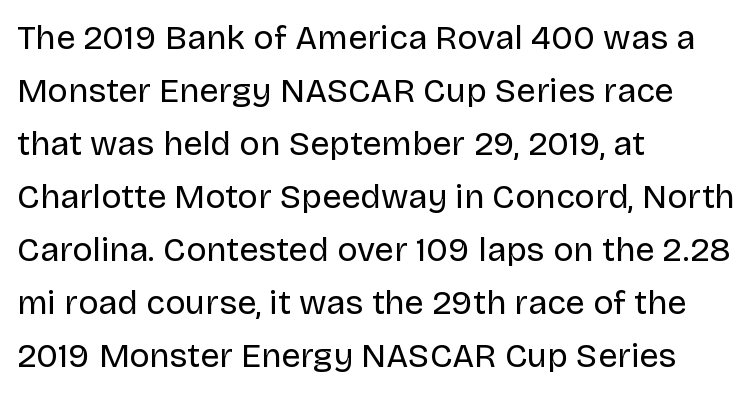
The image shows 34 px regular-weight sans-serif type, upright; set left-aligned, normal line spacing (1.56x), normal letter spacing, not underlined; low stroke contrast and a large x-height.
